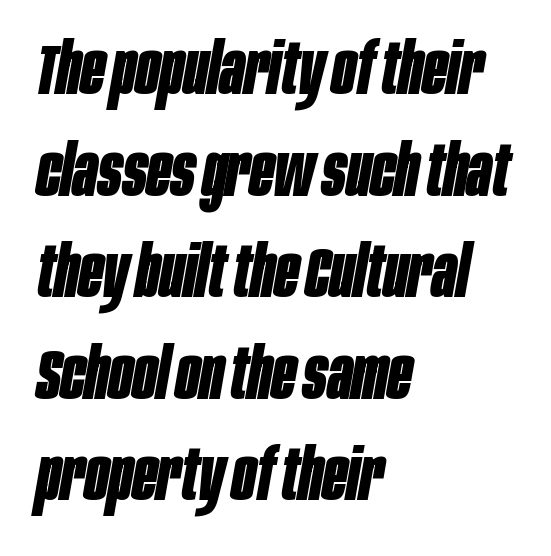
Q: Is the text bold? A: Yes.
Q: Is the text italic (slanted)? A: Yes, it leans right by about 10 degrees.
Q: Is the text underlined? A: No.
Q: How is the paragraph aligned? A: Left-aligned.
Q: Is the spacing between letters normal or unusually wide? A: Normal.
Q: Is the spacing between lines tight, normal or loose? A: Normal.
Q: Width (condensed, normal, or wide)? A: Condensed.
Q: Stroke contrast? A: Low.
Q: x-height? A: Large.
Q: Monospaced? A: No.
